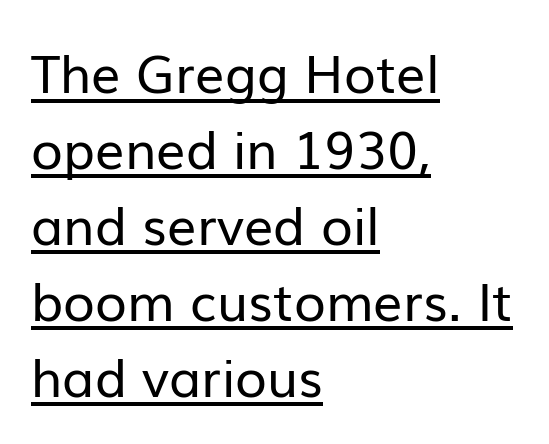
The rendering anchors every line to the left-hand side. Regarding serifs, this sample does without them. Default kerning and tracking; the words read as compact shapes. The line-height multiplier appears to be the usual default. No heavy texture on the line: the type isn't bold.
